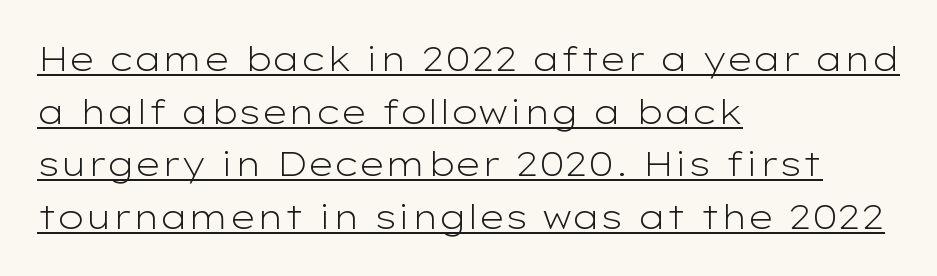
The image shows 34 px light, wide sans-serif type, upright; set left-aligned, normal line spacing (1.55x), normal letter spacing, underlined; low stroke contrast and a medium x-height.
